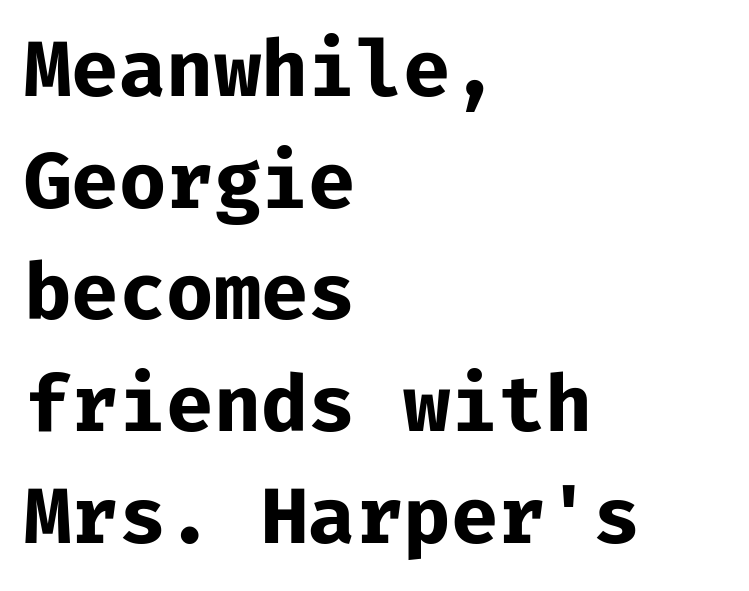
The image shows 77 px bold sans-serif type, upright, monospaced; set left-aligned, normal line spacing (1.45x), normal letter spacing, not underlined; low stroke contrast and a medium x-height.
